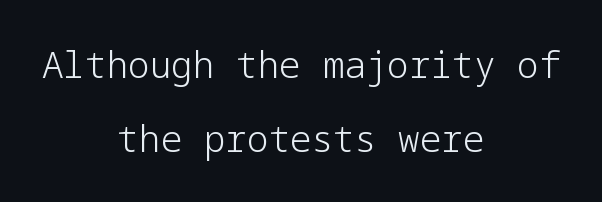
The horizontal fit of the characters is conventional and even. Grotesque or geometric, the face here clearly has no serifs. The rendering positions every line midway between the sides. Each new line begins a long way beneath the previous one. Check under the words: just untouched page.
